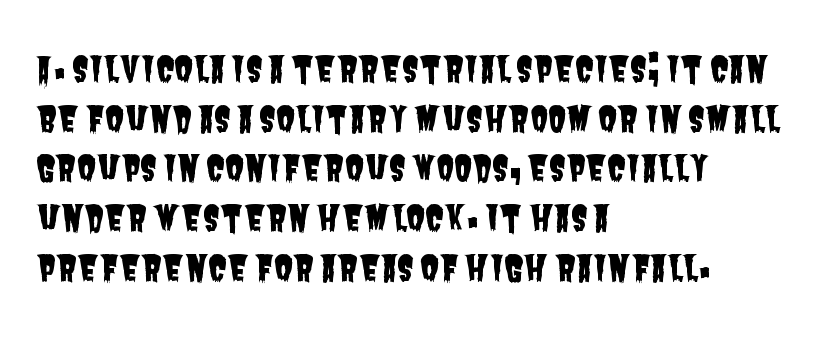
Q: Is the typeface a serif or a sans-serif typeface? A: Sans-serif.
Q: Is the text underlined? A: No.
Q: How is the paragraph aligned? A: Left-aligned.
Q: Is the spacing between letters normal or unusually wide? A: Normal.
Q: Is the spacing between lines tight, normal or loose? A: Normal.
Q: Width (condensed, normal, or wide)? A: Condensed.
Q: Stroke contrast? A: Low.
Q: x-height? A: Large.
Q: Monospaced? A: No.
